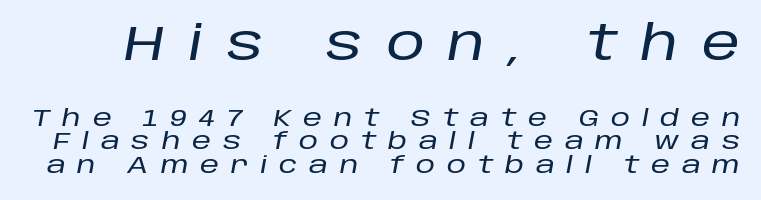
The image shows 48 px text type, italic (leaning right); set tight line spacing (0.97x), unusually wide letter spacing (+0.49 em), not underlined; the first (top) block is 2.0x larger; low stroke contrast and a large x-height.
